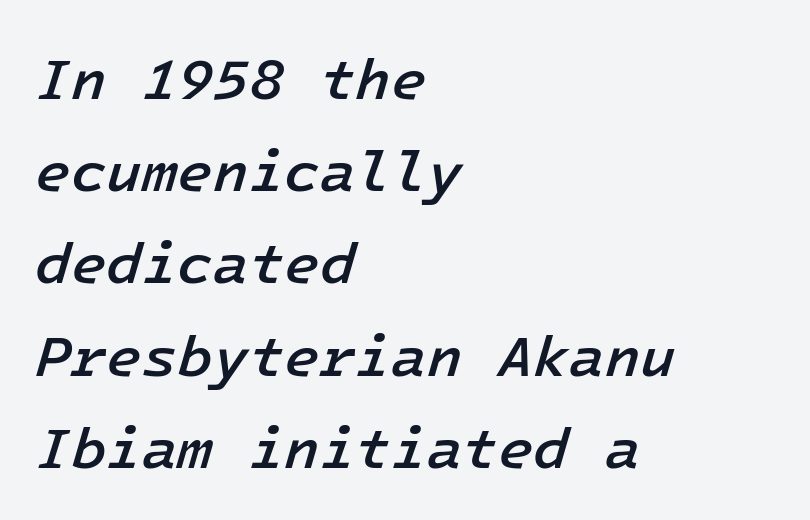
{"italic": "yes", "lean": "right", "slant_degrees": 16, "bold": "semi", "weight": "semibold", "width": "normal", "stroke_contrast": "low", "x_height": "medium", "underline": "no", "align": "left", "line_spacing": "normal", "line_spacing_ratio": 1.59, "letter_spacing": "normal", "letter_spacing_em": 0.0, "glyph_px": 58}
